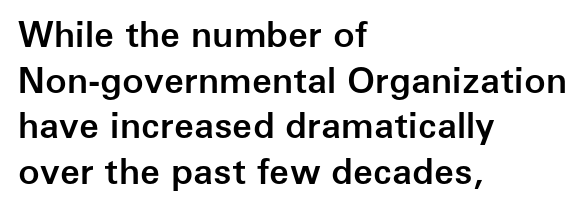
{"serif": "no", "italic": "no", "bold": "semi", "weight": "semibold", "width": "normal", "stroke_contrast": "low", "x_height": "medium", "monospaced": "no", "underline": "no", "align": "left", "line_spacing": "normal", "line_spacing_ratio": 1.27, "letter_spacing": "normal", "letter_spacing_em": 0.0, "glyph_px": 36}
